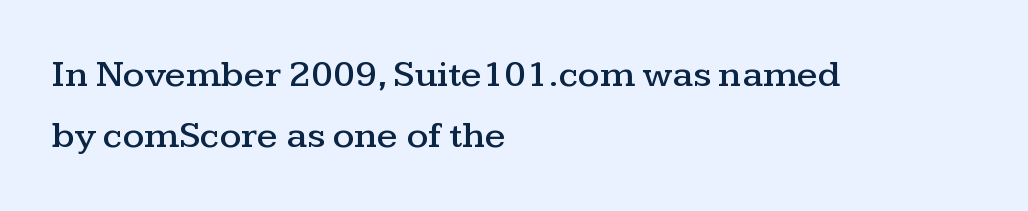
{"serif": "yes", "italic": "no", "width": "wide", "stroke_contrast": "medium", "x_height": "medium", "monospaced": "no", "underline": "no", "align": "left", "line_spacing": "normal", "line_spacing_ratio": 1.6, "letter_spacing": "normal", "letter_spacing_em": 0.0, "glyph_px": 38}
